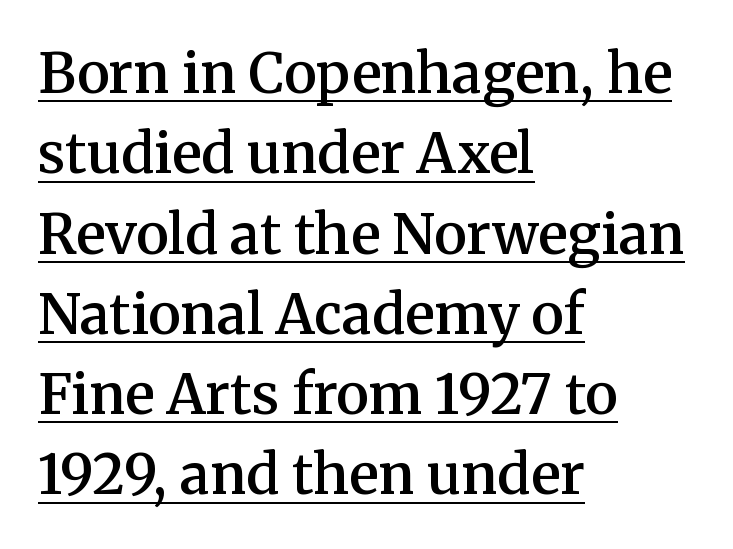
What's the leading like? Ordinary, nothing unusual. Varying glyph widths throughout — classic text-font behaviour. Is the letter spacing exaggerated? No — it looks like the ordinary default. The font is running at a semibold setting, under full bold. Style check: upright. The lettering is marked with a stroke running underneath it.
